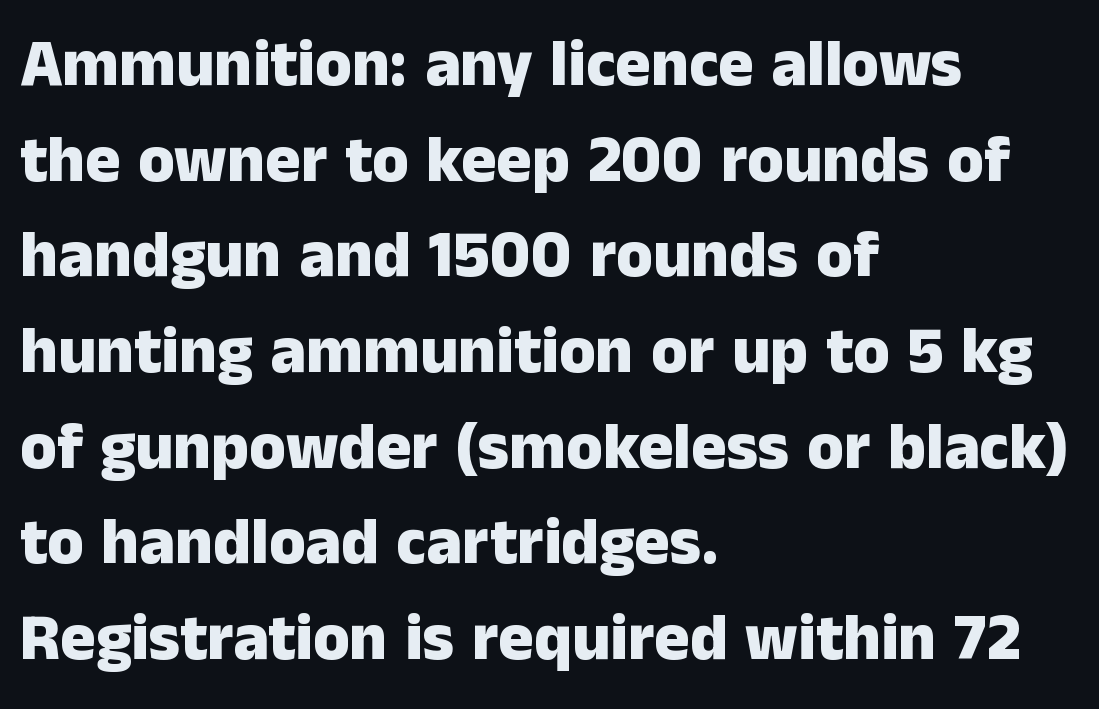
Q: Is the text bold? A: Yes.
Q: Is the text italic (slanted)? A: No, it is upright.
Q: Is the typeface a serif or a sans-serif typeface? A: Sans-serif.
Q: Is the text underlined? A: No.
Q: How is the paragraph aligned? A: Left-aligned.
Q: Is the spacing between letters normal or unusually wide? A: Normal.
Q: Is the spacing between lines tight, normal or loose? A: Normal.
Q: Width (condensed, normal, or wide)? A: Normal.
Q: Stroke contrast? A: Low.
Q: x-height? A: Medium.
Q: Monospaced? A: No.
